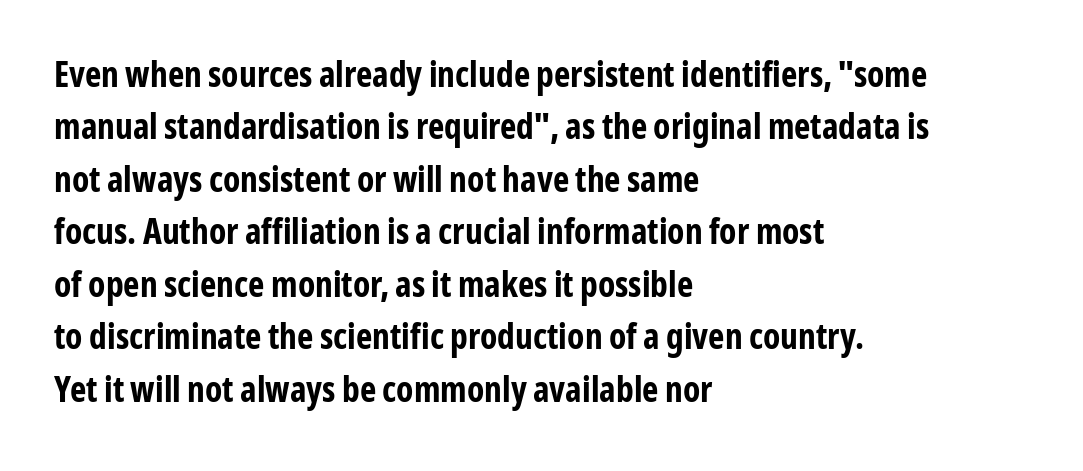
{"serif": "no", "italic": "no", "bold": "yes", "weight": "bold", "width": "condensed", "stroke_contrast": "low", "x_height": "medium", "monospaced": "no", "underline": "no", "align": "left", "line_spacing": "normal", "line_spacing_ratio": 1.5, "letter_spacing": "normal", "letter_spacing_em": 0.0, "glyph_px": 35}
